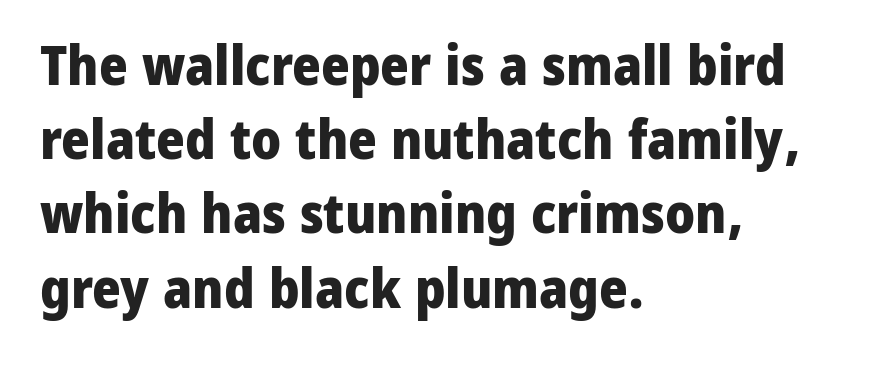
A typesetter would call this zero additional tracking. The sample has been set heavy, in full bold. Spacing verdict: proportional, widths tailored to each character. The designer left line spacing at the default. Only glyphs here, with clear space below each row.
